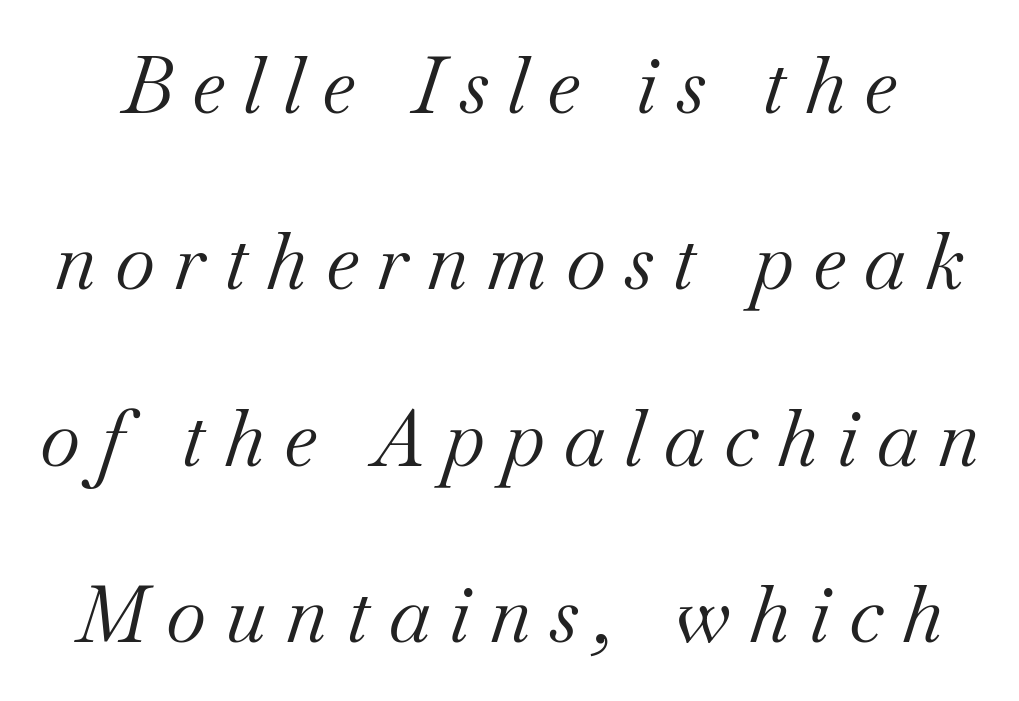
The image shows 78 px regular-weight serif type, italic (leaning right); set loose line spacing (2.26x), unusually wide letter spacing (+0.24 em), not underlined; medium stroke contrast and a small x-height.
